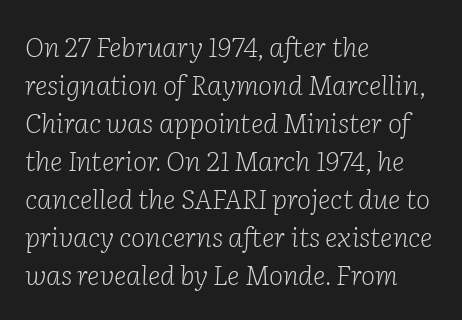
{"italic": "yes", "lean": "right", "slant_degrees": 2, "bold": "no", "underline": "no", "align": "left", "line_spacing": "normal", "line_spacing_ratio": 1.41, "letter_spacing": "normal", "letter_spacing_em": 0.0, "glyph_px": 27}
